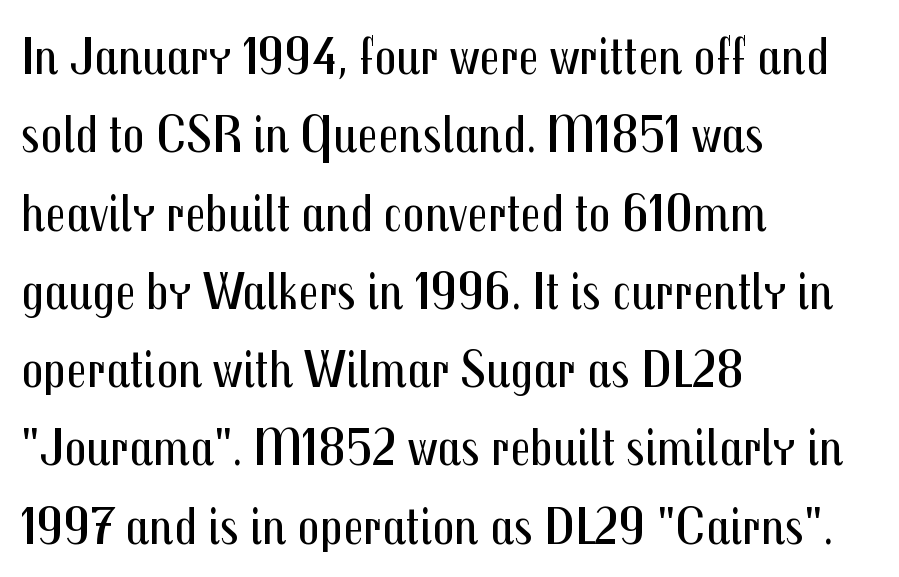
Q: Is the text bold? A: No.
Q: Is the text italic (slanted)? A: No, it is upright.
Q: Is the typeface a serif or a sans-serif typeface? A: Sans-serif.
Q: Is the text underlined? A: No.
Q: How is the paragraph aligned? A: Left-aligned.
Q: Is the spacing between letters normal or unusually wide? A: Normal.
Q: Is the spacing between lines tight, normal or loose? A: Normal.
Q: Width (condensed, normal, or wide)? A: Condensed.
Q: Stroke contrast? A: Medium.
Q: x-height? A: Medium.
Q: Monospaced? A: No.
